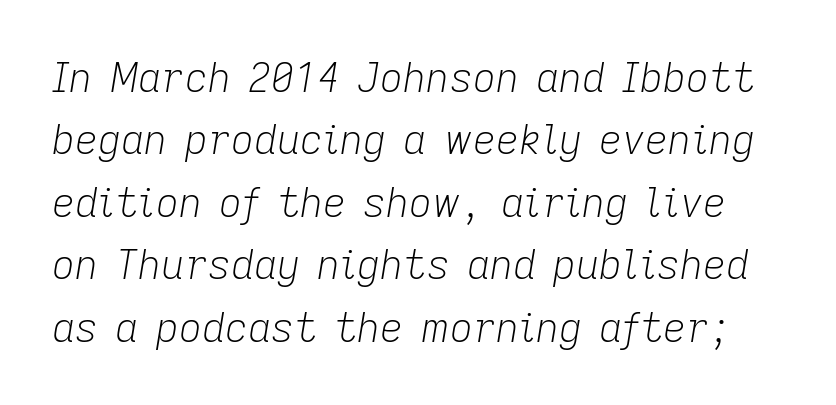
Proportional: the letters do not fall into vertical columns. Words float on clear page, feet unadorned. There's an unmistakable incline to the writing here. Each new line begins a customary step beneath the previous one. A typesetter would call this zero additional tracking.
